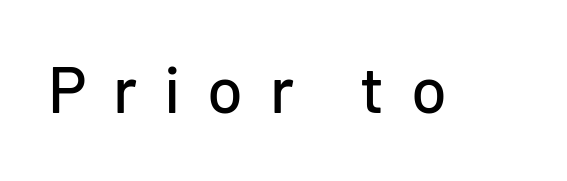
The image shows 65 px sans-serif type, upright; set unusually wide letter spacing (+0.41 em), not underlined; low stroke contrast and a medium x-height.
